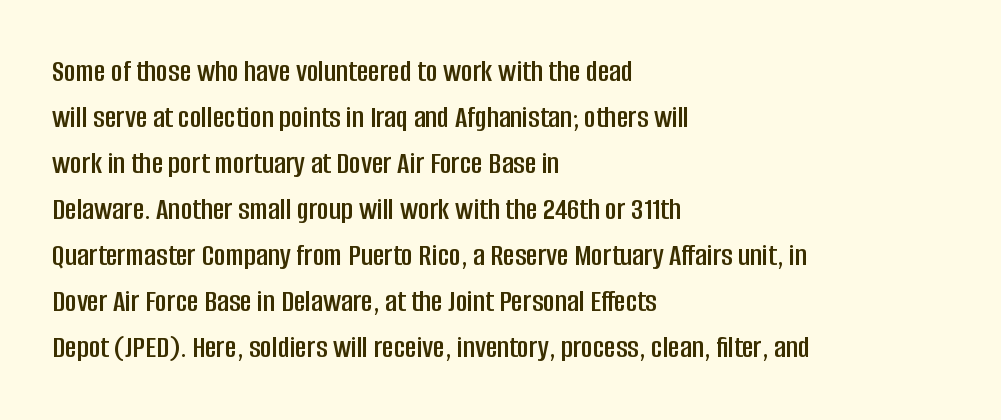
{"serif": "no", "italic": "no", "width": "condensed", "stroke_contrast": "low", "x_height": "large", "monospaced": "no", "underline": "no", "align": "left", "line_spacing": "normal", "line_spacing_ratio": 1.44, "letter_spacing": "normal", "letter_spacing_em": 0.0, "glyph_px": 32}
